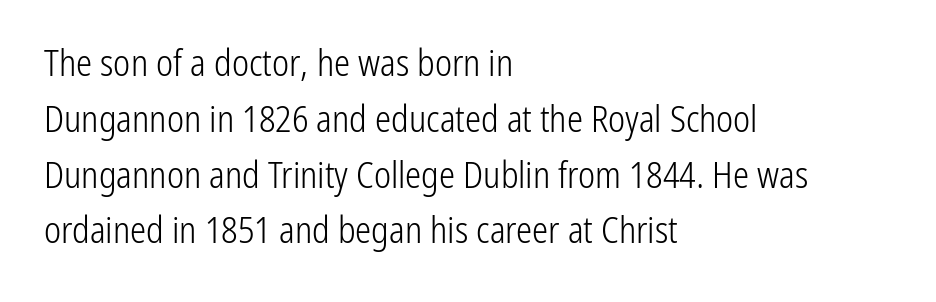
{"serif": "no", "italic": "no", "bold": "no", "weight": "light", "width": "condensed", "stroke_contrast": "low", "x_height": "medium", "monospaced": "no", "underline": "no", "align": "left", "line_spacing": "normal", "line_spacing_ratio": 1.55, "letter_spacing": "normal", "letter_spacing_em": 0.0, "glyph_px": 36}
